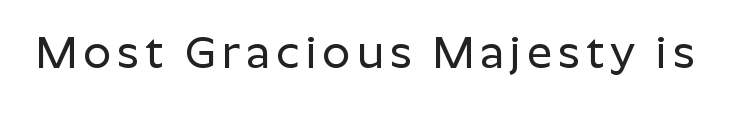
The image shows 44 px sans-serif type, upright; set not underlined; low stroke contrast and a medium x-height.
